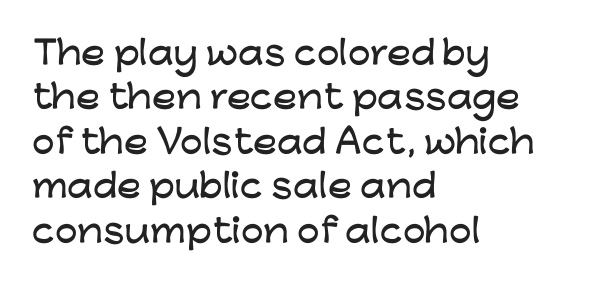
The image shows 32 px wide sans-serif type, upright; set left-aligned, normal line spacing (1.39x), normal letter spacing, not underlined; low stroke contrast and a medium x-height.
